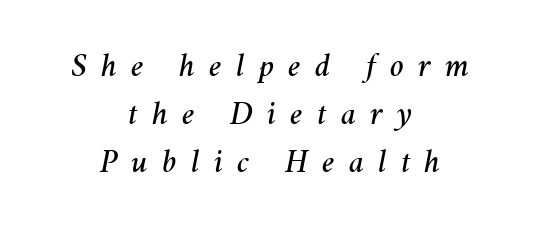
{"italic": "yes", "lean": "right", "slant_degrees": 11, "width": "normal", "stroke_contrast": "medium", "x_height": "medium", "monospaced": "no", "underline": "no", "align": "center", "line_spacing": "normal", "line_spacing_ratio": 1.46, "letter_spacing": "wide", "letter_spacing_em": 0.43, "glyph_px": 33}
